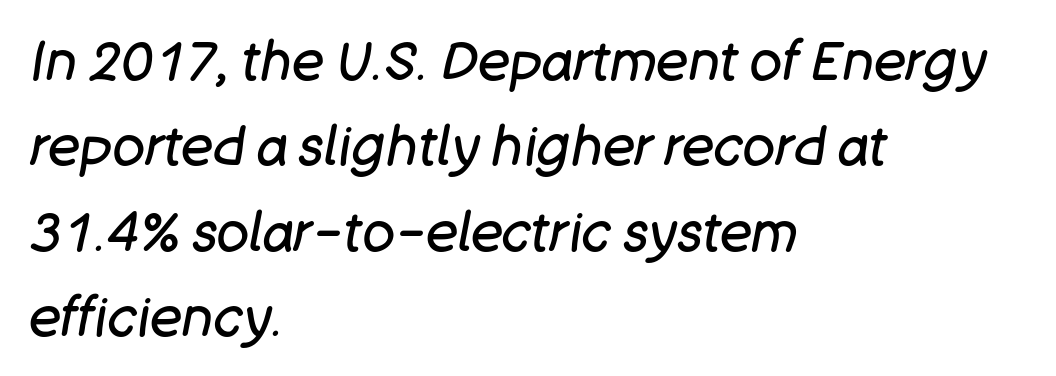
The image shows 54 px regular-weight type, italic (leaning right); set left-aligned, normal line spacing (1.58x), normal letter spacing, not underlined; low stroke contrast and a large x-height.
